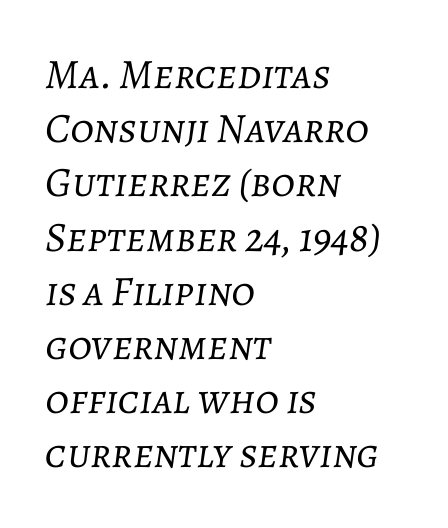
The image shows 42 px light type, italic (leaning right); set left-aligned, normal line spacing (1.29x), normal letter spacing, not underlined; low stroke contrast and a medium x-height.
